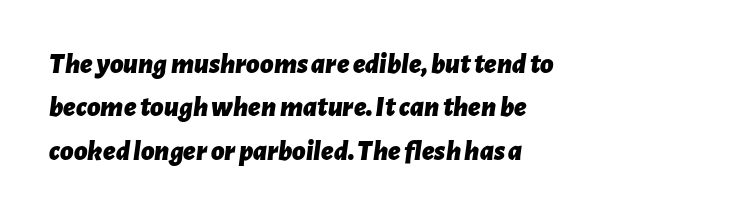
The image shows 29 px bold type, italic (leaning right); set left-aligned, normal line spacing (1.5x), normal letter spacing, not underlined; low stroke contrast and a medium x-height.
